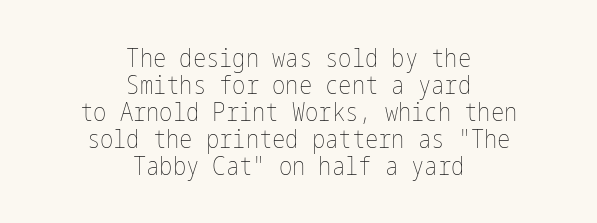
{"italic": "no", "bold": "no", "underline": "no", "align": "center", "line_spacing": "tight", "line_spacing_ratio": 1.08, "letter_spacing": "normal", "letter_spacing_em": 0.0, "glyph_px": 25}
